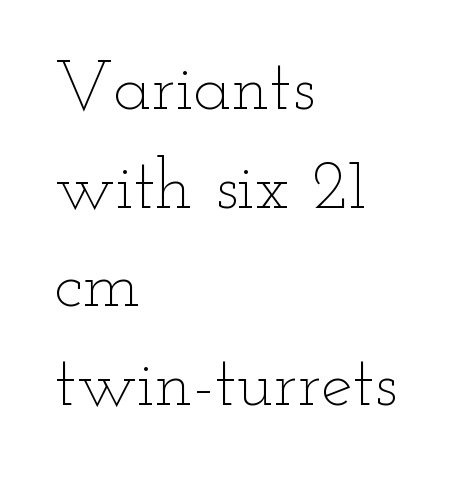
Does the copy run flush right? No — it runs flush left. Rendered with straight, roman letterforms. Short note: letters normally spaced. Looks like regular typesetting: each glyph gets only the width it needs.
